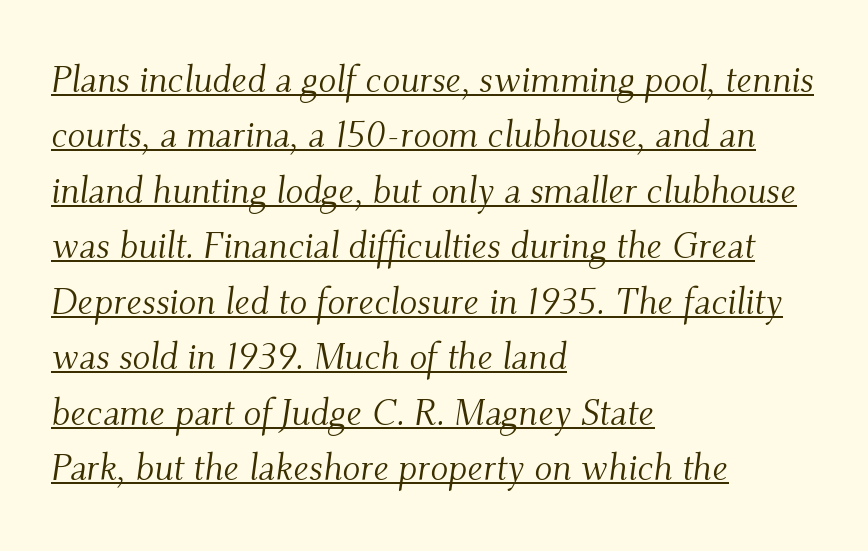
The image shows 37 px light serif type, italic (leaning right); set left-aligned, normal line spacing (1.5x), normal letter spacing, underlined; medium stroke contrast and a small x-height.
